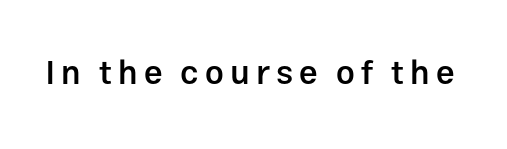
Spacing verdict: proportional, widths tailored to each character. Posture: vertical. The zone under the glyphs is completely vacant. Compared with an ordinary text face, these strokes are moderately heavier — a semibold. Nope, no serifs anywhere on these letters.
